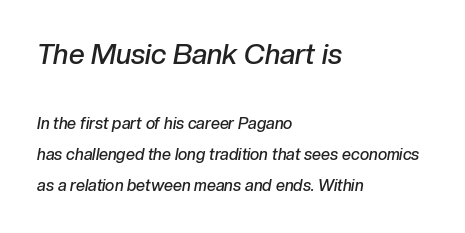
The image shows 28 px semibold type, italic (leaning right); set left-aligned, loose line spacing (1.93x), normal letter spacing, not underlined; the first (top) block is 1.75x larger; low stroke contrast and a medium x-height.
